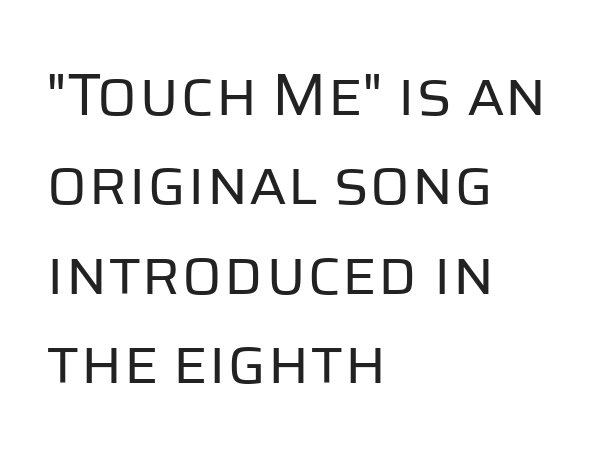
{"serif": "no", "italic": "no", "bold": "no", "weight": "regular", "width": "normal", "stroke_contrast": "low", "x_height": "large", "monospaced": "no", "underline": "no", "align": "left", "line_spacing": "normal", "line_spacing_ratio": 1.49, "letter_spacing": "normal", "letter_spacing_em": 0.0, "glyph_px": 60}
